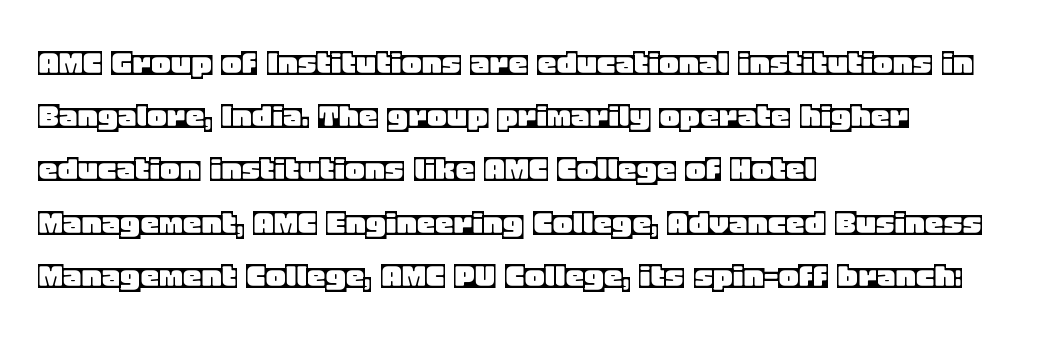
{"italic": "no", "width": "normal", "x_height": "large", "monospaced": "no", "underline": "no", "align": "left", "line_spacing": "normal", "line_spacing_ratio": 1.4, "letter_spacing": "normal", "letter_spacing_em": 0.0, "glyph_px": 38}
